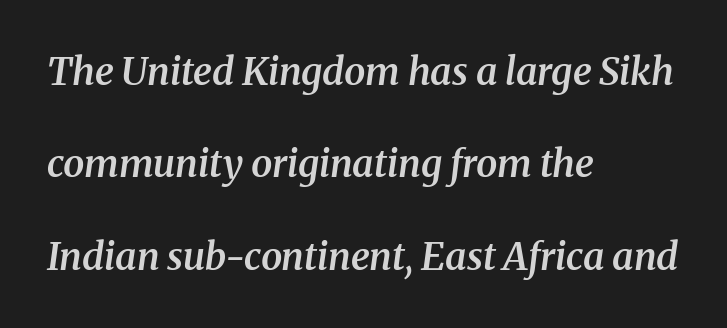
Q: Is the text bold? A: Semi-bold.
Q: Is the text italic (slanted)? A: Yes, it leans right by about 8 degrees.
Q: Is the typeface a serif or a sans-serif typeface? A: Serif.
Q: Is the text underlined? A: No.
Q: How is the paragraph aligned? A: Left-aligned.
Q: Is the spacing between letters normal or unusually wide? A: Normal.
Q: Is the spacing between lines tight, normal or loose? A: Loose.
Q: Width (condensed, normal, or wide)? A: Normal.
Q: Stroke contrast? A: Medium.
Q: x-height? A: Medium.
Q: Monospaced? A: No.
